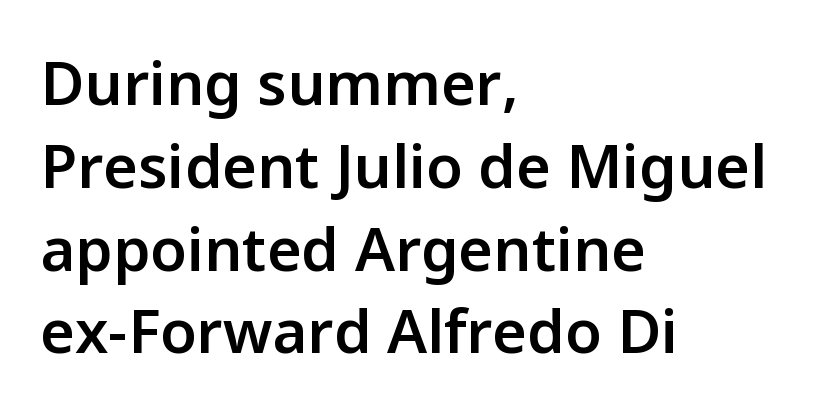
Q: Is the text bold? A: Semi-bold.
Q: Is the text italic (slanted)? A: No, it is upright.
Q: Is the typeface a serif or a sans-serif typeface? A: Sans-serif.
Q: Is the text underlined? A: No.
Q: How is the paragraph aligned? A: Left-aligned.
Q: Is the spacing between letters normal or unusually wide? A: Normal.
Q: Is the spacing between lines tight, normal or loose? A: Normal.
Q: Width (condensed, normal, or wide)? A: Normal.
Q: Stroke contrast? A: Low.
Q: x-height? A: Medium.
Q: Monospaced? A: No.
